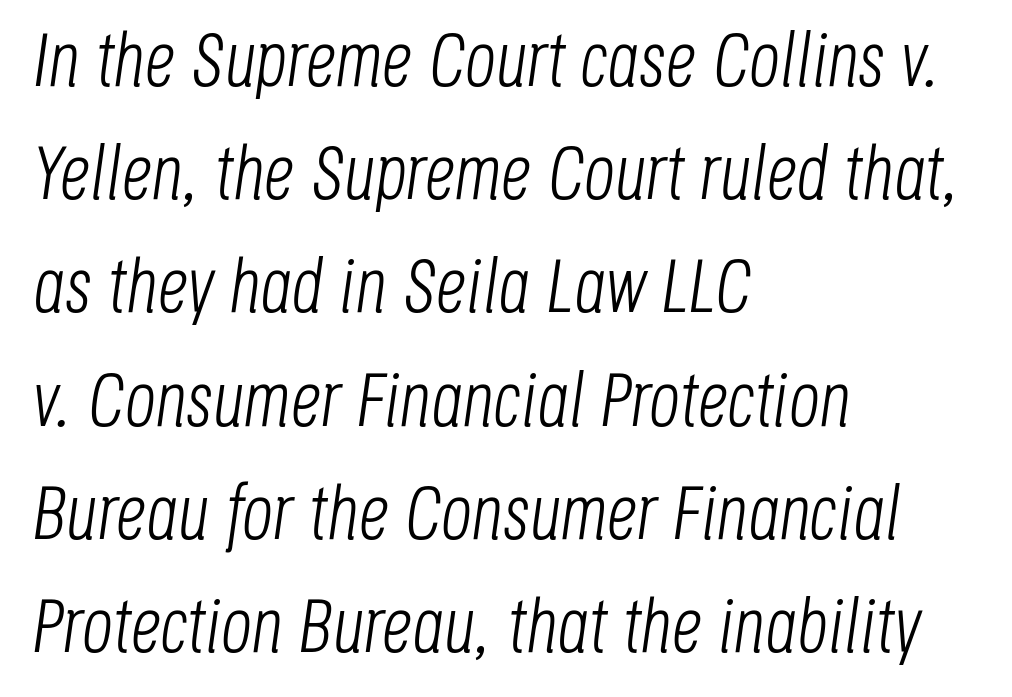
Anything drawn beneath the words? Only blank space. Proportional: the letters do not fall into vertical columns. Teacher's note: observe the even left margin — that is flush-left alignment. The rendering keeps characters at their native spacing. This block has exactly the height ordinary leading produces.
